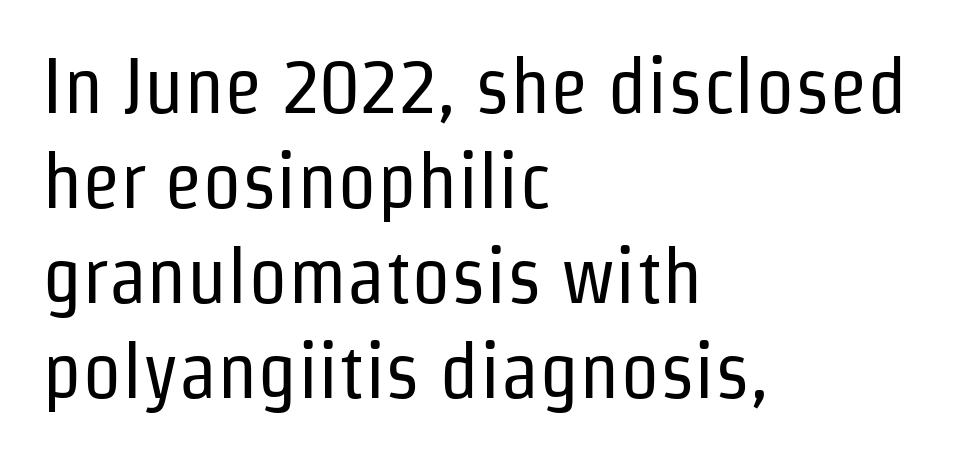
Spacing verdict: proportional, widths tailored to each character. Short note: letters normally spaced. Each line starts at the same left margin while the right side varies. A typesetter would mark this as roman, not italic. Unbolded letterforms with no extra heft. Serifs: no, the terminals of the letterforms are clean.
